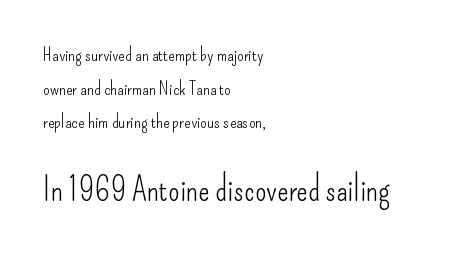
Notice how the stems are strictly vertical — no italics here. The letters advance in unequal steps, a hallmark of proportional type. The second block has been scaled up relative to the first. The designer went with a sans here, leaving each stem footless.
